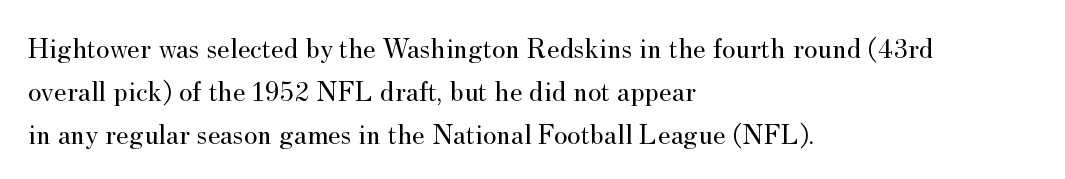
Q: Is the text bold? A: No.
Q: Is the text italic (slanted)? A: No, it is upright.
Q: Is the typeface a serif or a sans-serif typeface? A: Serif.
Q: Is the text underlined? A: No.
Q: How is the paragraph aligned? A: Left-aligned.
Q: Is the spacing between letters normal or unusually wide? A: Normal.
Q: Is the spacing between lines tight, normal or loose? A: Normal.
Q: Width (condensed, normal, or wide)? A: Normal.
Q: Stroke contrast? A: Medium.
Q: x-height? A: Small.
Q: Monospaced? A: No.
